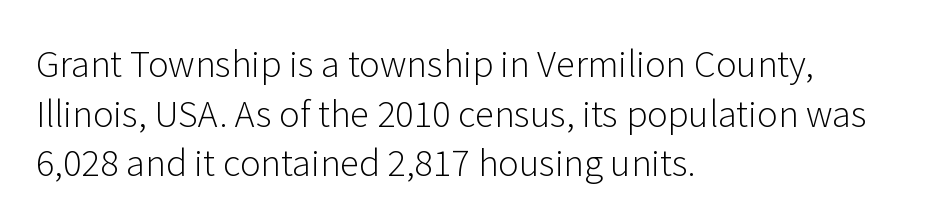
Q: Is the text bold? A: No.
Q: Is the text italic (slanted)? A: No, it is upright.
Q: Is the typeface a serif or a sans-serif typeface? A: Sans-serif.
Q: Is the text underlined? A: No.
Q: How is the paragraph aligned? A: Left-aligned.
Q: Is the spacing between letters normal or unusually wide? A: Normal.
Q: Is the spacing between lines tight, normal or loose? A: Normal.
Q: Width (condensed, normal, or wide)? A: Normal.
Q: Stroke contrast? A: Low.
Q: x-height? A: Medium.
Q: Monospaced? A: No.
